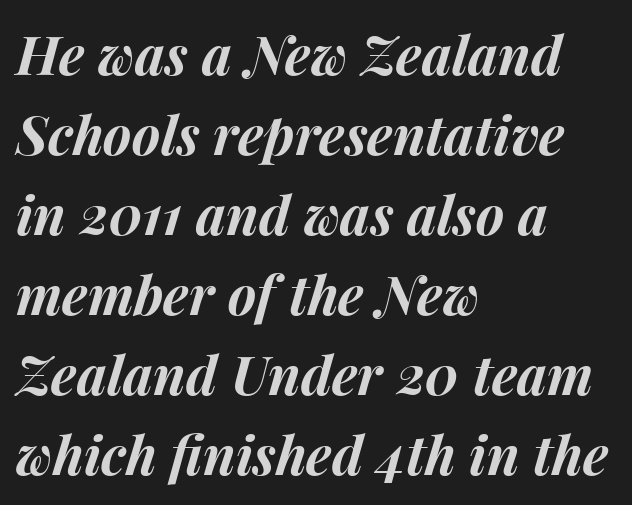
Spacing between characters is what you'd get straight out of the box. Does the lettering tilt? It does — this is italic. You could not count columns in this text — the font is proportionally spaced. Just letters on the line, the space beneath them empty. The rendering anchors every line to the left-hand side. Strokes here are thick enough to call this a true bold.
